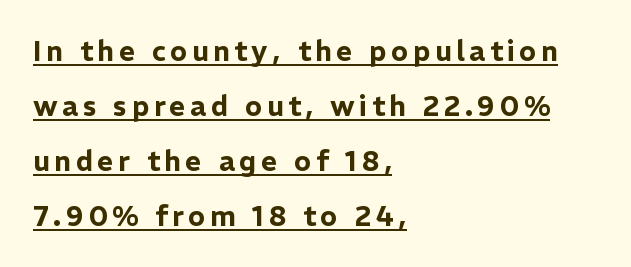
The image shows 28 px sans-serif type, upright; set left-aligned, loose line spacing (1.96x), underlined; low stroke contrast and a medium x-height.
